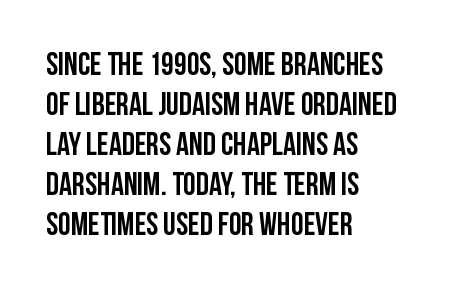
{"serif": "no", "italic": "no", "width": "condensed", "stroke_contrast": "low", "x_height": "large", "monospaced": "no", "underline": "no", "align": "left", "line_spacing": "normal", "line_spacing_ratio": 1.25, "letter_spacing": "normal", "letter_spacing_em": 0.0, "glyph_px": 32}
